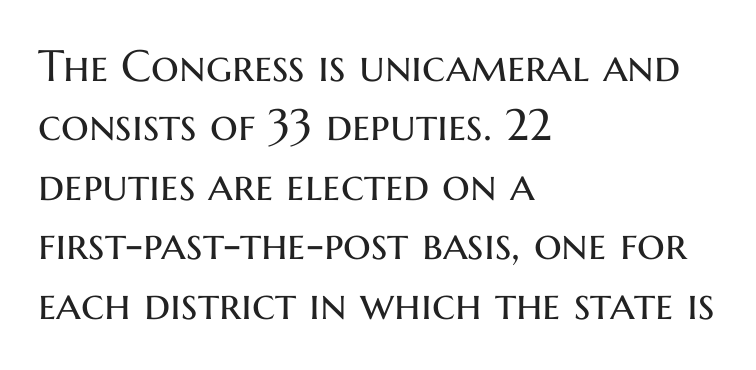
Q: Is the text bold? A: No.
Q: Is the text italic (slanted)? A: No, it is upright.
Q: Is the typeface a serif or a sans-serif typeface? A: Sans-serif.
Q: Is the text underlined? A: No.
Q: How is the paragraph aligned? A: Left-aligned.
Q: Is the spacing between letters normal or unusually wide? A: Normal.
Q: Is the spacing between lines tight, normal or loose? A: Normal.
Q: Width (condensed, normal, or wide)? A: Normal.
Q: Stroke contrast? A: Medium.
Q: x-height? A: Medium.
Q: Monospaced? A: No.
